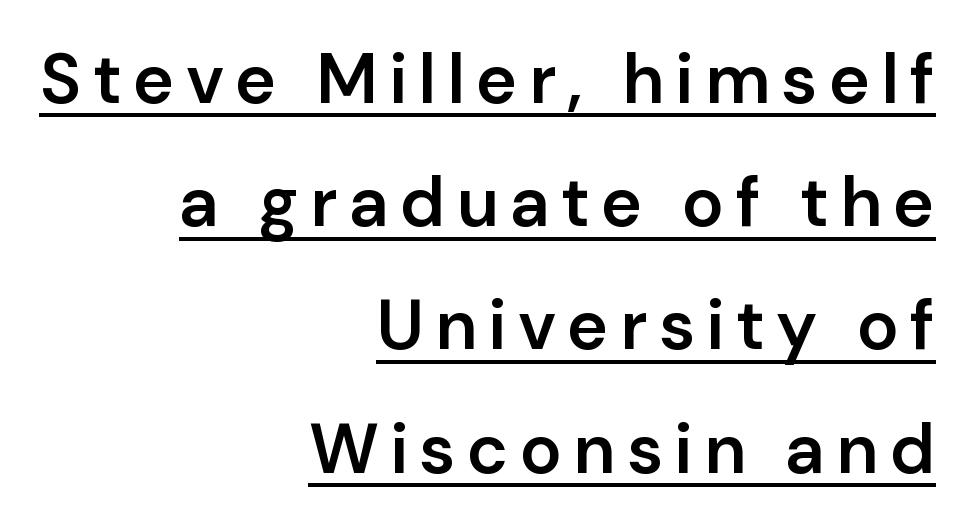
{"serif": "no", "italic": "no", "bold": "semi", "weight": "semibold", "width": "normal", "stroke_contrast": "low", "x_height": "medium", "monospaced": "no", "underline": "yes", "align": "right", "line_spacing_ratio": 1.76, "glyph_px": 70}
